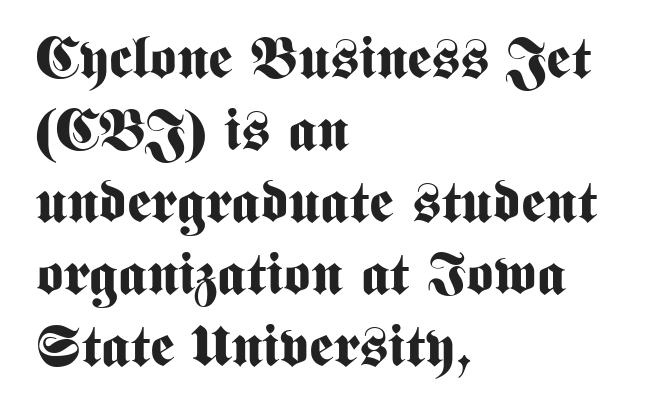
Inter-character spacing is left at the font's built-in metrics. Layout note: lines flush left. Is this a fixed-width face? No — the glyphs have proportional, varying widths. The typeface chosen for these lines omits serifs. The space beneath each line is pristine and unruled. In terms of posture, this sample is upright.
